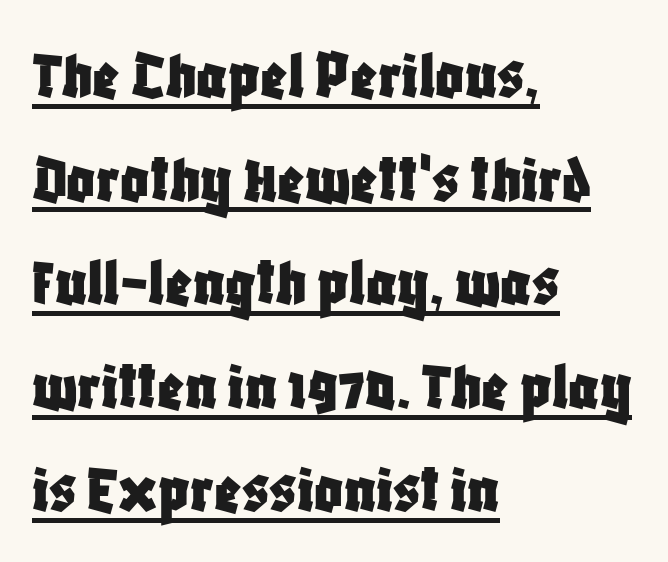
The image shows 70 px condensed sans-serif type, upright; set left-aligned, normal line spacing (1.48x), normal letter spacing, underlined; low stroke contrast and a large x-height.
